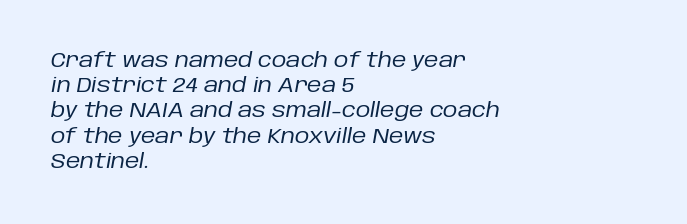
{"italic": "yes", "lean": "right", "slant_degrees": 10, "bold": "no", "underline": "no", "align": "left", "line_spacing": "normal", "line_spacing_ratio": 1.26, "letter_spacing": "normal", "letter_spacing_em": 0.0, "glyph_px": 20}
